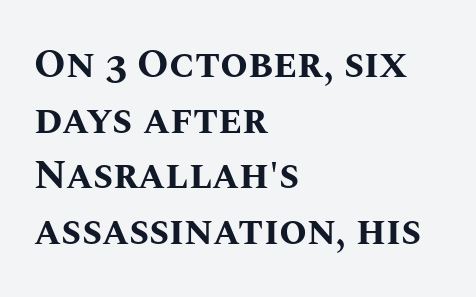
Lines of text with bare space underneath. Reading down the column, the eye jumps a familiar distance to each next line. A student would call this left alignment; a typographer would say flush left, rag right. Think of a printed novel: that variable character pitch is what you see here. Characters follow at the spacing the type designer built in. A dark, heavy texture on the line: the type is bold.
